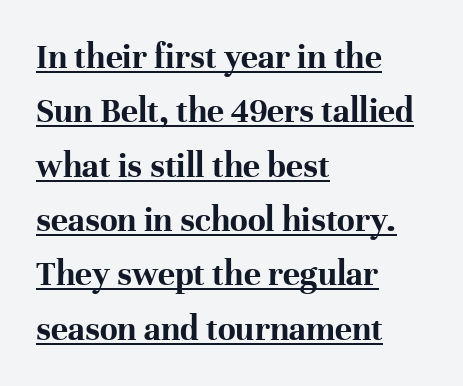
The horizontal fit of the characters is conventional and even. This rendering employs a face with finishing strokes, i.e., a serif. These lines are set flush left with a ragged right edge. Honestly, the row spacing looks completely unremarkable. Typesetter's note: full bold, strokes at maximum text heaviness.
